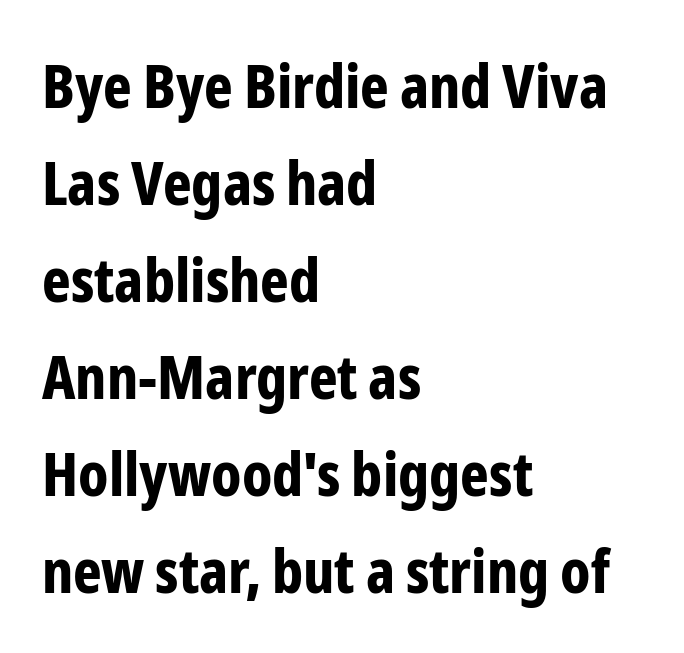
Q: Is the text bold? A: Yes.
Q: Is the text italic (slanted)? A: No, it is upright.
Q: Is the typeface a serif or a sans-serif typeface? A: Sans-serif.
Q: Is the text underlined? A: No.
Q: How is the paragraph aligned? A: Left-aligned.
Q: Is the spacing between letters normal or unusually wide? A: Normal.
Q: Is the spacing between lines tight, normal or loose? A: Normal.
Q: Width (condensed, normal, or wide)? A: Condensed.
Q: Stroke contrast? A: Low.
Q: x-height? A: Medium.
Q: Monospaced? A: No.
